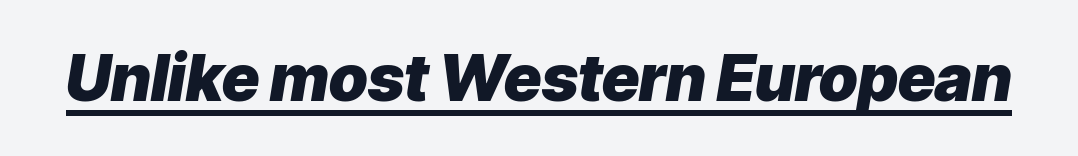
The image shows 64 px heavy type, italic (leaning right); set normal letter spacing, underlined; low stroke contrast and a medium x-height.
